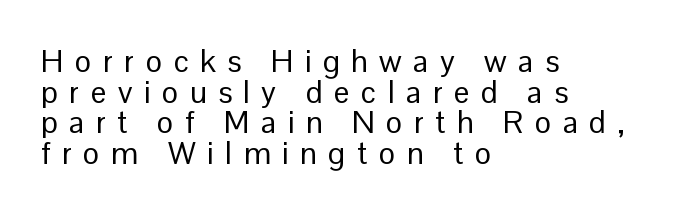
Q: Is the text bold? A: No.
Q: Is the text italic (slanted)? A: No, it is upright.
Q: Is the typeface a serif or a sans-serif typeface? A: Sans-serif.
Q: Is the text underlined? A: No.
Q: How is the paragraph aligned? A: Left-aligned.
Q: Is the spacing between letters normal or unusually wide? A: Unusually wide.
Q: Is the spacing between lines tight, normal or loose? A: Tight.
Q: Width (condensed, normal, or wide)? A: Normal.
Q: Stroke contrast? A: Low.
Q: x-height? A: Medium.
Q: Monospaced? A: No.
